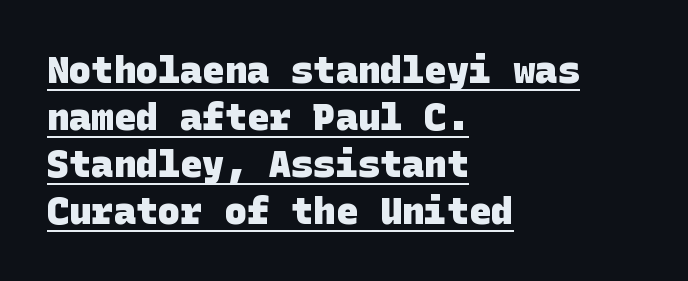
The image shows 37 px heavy sans-serif type; set left-aligned, normal line spacing (1.27x), normal letter spacing, underlined; low stroke contrast and a large x-height.
